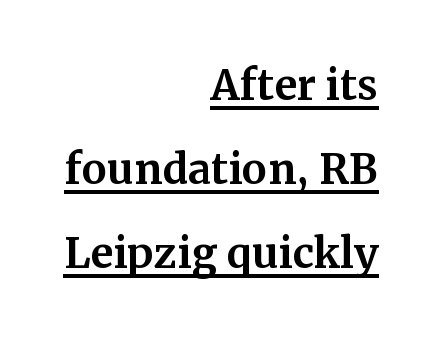
Q: Is the text italic (slanted)? A: No, it is upright.
Q: Is the typeface a serif or a sans-serif typeface? A: Serif.
Q: Is the text underlined? A: Yes.
Q: How is the paragraph aligned? A: Right-aligned.
Q: Is the spacing between letters normal or unusually wide? A: Normal.
Q: Is the spacing between lines tight, normal or loose? A: Normal.
Q: Width (condensed, normal, or wide)? A: Normal.
Q: Stroke contrast? A: Medium.
Q: x-height? A: Medium.
Q: Monospaced? A: No.
